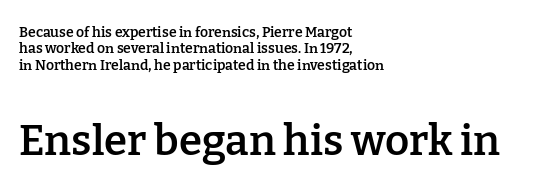
Each letter's strokes conclude with small projecting serifs. Which chunk is bigger? The second one — the bottom block dwarfs the top. Varying glyph widths throughout — classic text-font behaviour. The sample has been set in demibold, a notch under bold. These lines keep a tight, regular rhythm from letter to letter.
